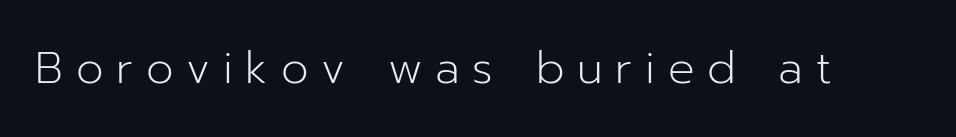
The image shows 44 px light sans-serif type, upright; set unusually wide letter spacing (+0.29 em), not underlined; low stroke contrast and a medium x-height.
